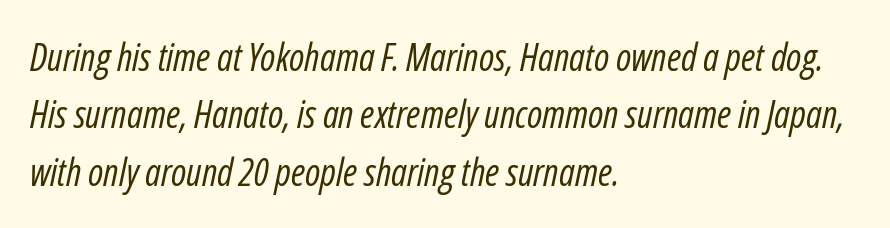
Underline: absent. Compared with ordinary roman type, these characters are visibly tilted. The lines sit at an ordinary, default distance from one another. Does extra space separate the letters? No, they use regular spacing. Is this a fixed-width face? No — the glyphs have proportional, varying widths.
